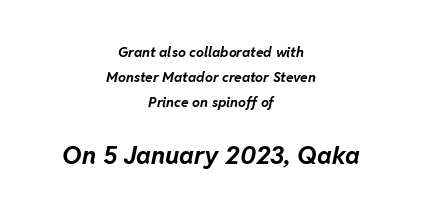
{"italic": "yes", "lean": "right", "slant_degrees": 11, "bold": "yes", "underline": "no", "align": "center", "line_spacing_ratio": 1.8, "letter_spacing": "normal", "letter_spacing_em": 0.0, "larger_block": "second", "size_ratio": 1.79, "glyph_px": 25}
